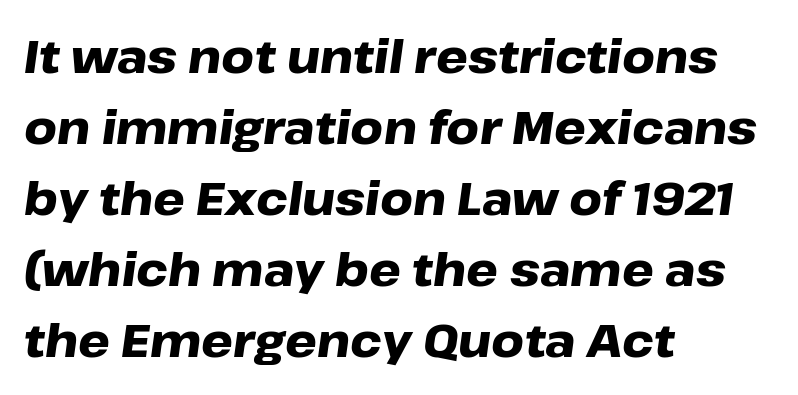
The strip under each line holds only bare page. This sample uses plain, unmodified letter spacing. Notice how the passage keeps a crisp vertical edge on the left only. One glance says typical: line gaps are just what's usual.
